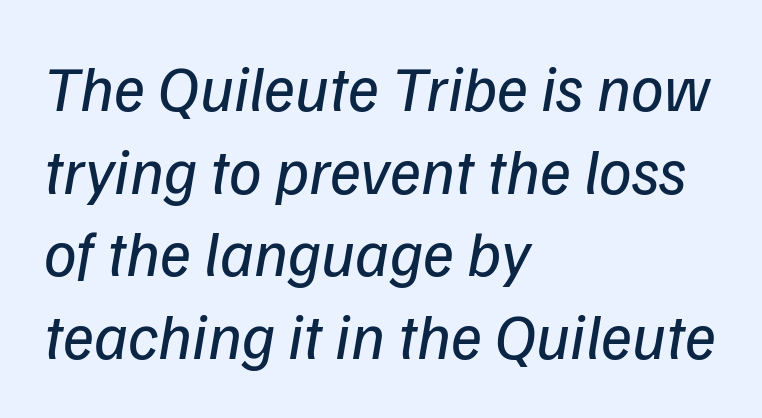
{"italic": "yes", "lean": "right", "slant_degrees": 9, "bold": "no", "weight": "regular", "width": "normal", "stroke_contrast": "low", "x_height": "medium", "monospaced": "no", "underline": "no", "align": "left", "line_spacing": "normal", "line_spacing_ratio": 1.27, "letter_spacing": "normal", "letter_spacing_em": 0.0, "glyph_px": 65}
